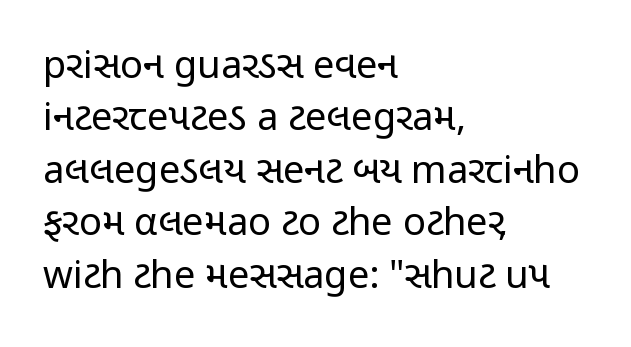
Honestly, the letter spacing is just normal — you wouldn't notice it. The foot of each line stays bare and open. This is the regular roman posture of the typeface. Reading down the block, your eye returns to a fixed left position each line. No feet cap the strokes, marking this as sans-serif type. The strokes carry an ordinary text weight at most.
